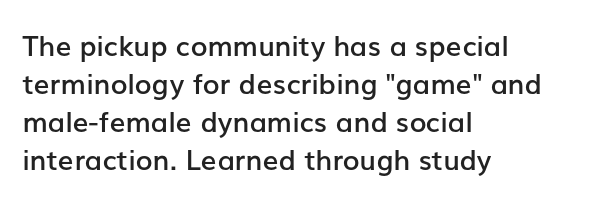
Alignment: flush left. The zone under the glyphs is completely vacant. Stroke terminals: plain, sans-serif. Firm but not heavy-handed strokes: this text is semibold. This is roman type, the default non-slanted kind.
